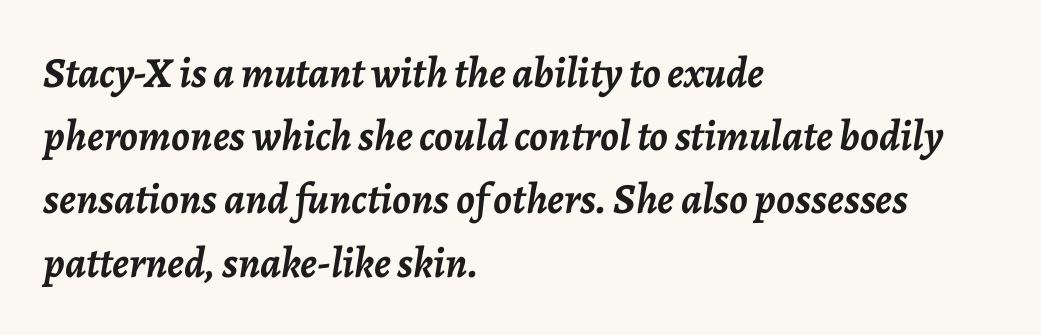
The image shows 43 px semibold type, italic (leaning right); set left-aligned, normal line spacing (1.47x), normal letter spacing, not underlined; low stroke contrast and a medium x-height.
